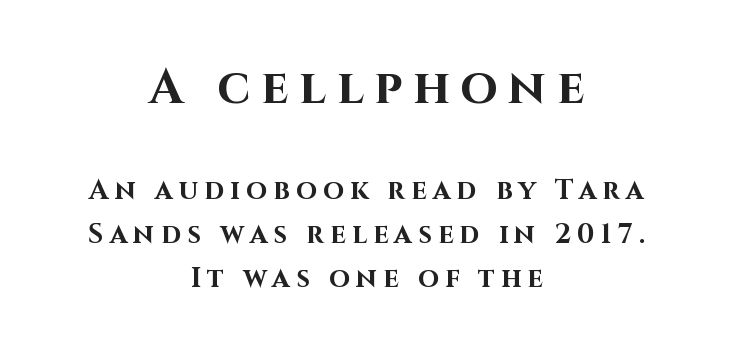
The image shows 48 px bold sans-serif type, upright; set centered, normal line spacing (1.63x), unusually wide letter spacing (+0.23 em), not underlined; the first (top) block is 1.78x larger; high stroke contrast and a large x-height.
